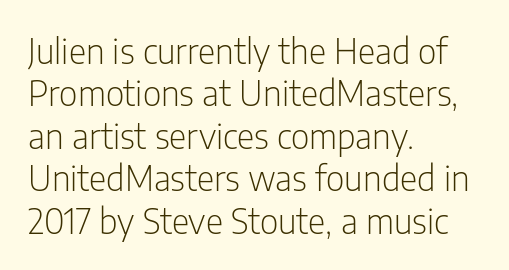
Q: Is the text bold? A: No.
Q: Is the text italic (slanted)? A: No, it is upright.
Q: Is the typeface a serif or a sans-serif typeface? A: Sans-serif.
Q: Is the text underlined? A: No.
Q: How is the paragraph aligned? A: Left-aligned.
Q: Is the spacing between letters normal or unusually wide? A: Normal.
Q: Is the spacing between lines tight, normal or loose? A: Normal.
Q: Width (condensed, normal, or wide)? A: Condensed.
Q: Stroke contrast? A: Low.
Q: x-height? A: Medium.
Q: Monospaced? A: No.
